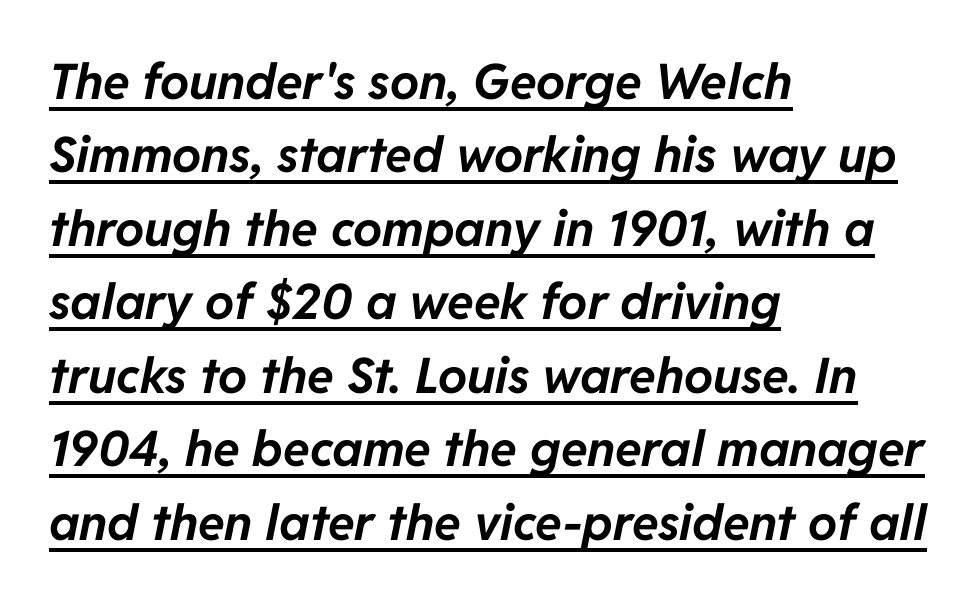
Q: Is the text bold? A: Yes.
Q: Is the text italic (slanted)? A: Yes, it leans right by about 11 degrees.
Q: Is the text underlined? A: Yes.
Q: How is the paragraph aligned? A: Left-aligned.
Q: Is the spacing between letters normal or unusually wide? A: Normal.
Q: Is the spacing between lines tight, normal or loose? A: Normal.
Q: Width (condensed, normal, or wide)? A: Normal.
Q: Stroke contrast? A: Low.
Q: x-height? A: Medium.
Q: Monospaced? A: No.
